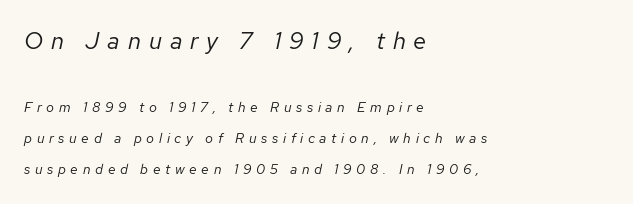
The image shows 24 px text type, italic (leaning right); set left-aligned, loose line spacing (2.23x), unusually wide letter spacing (+0.33 em), not underlined; the first (top) block is 1.71x larger.
